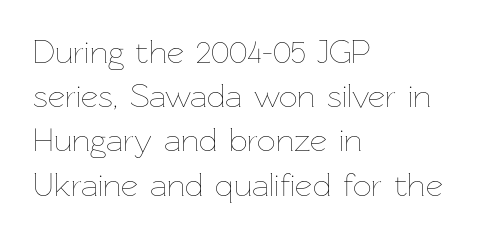
Has an underline been added? It has not. Is the type heavy? It reads as light-to-regular instead. The lettering stays uniformly vertical, giving the passage a roman look. Look at the tracking — it's just the regular setting, nothing added. Notice how the passage keeps a crisp vertical edge on the left only.
